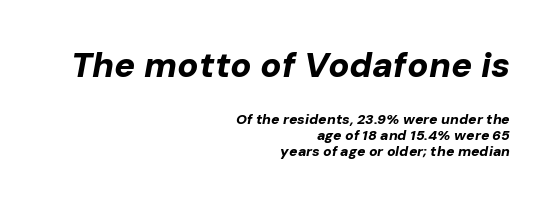
The image shows 35 px bold type, italic (leaning right); set right-aligned, tight line spacing (1.15x), normal letter spacing, not underlined; the first (top) block is 2.5x larger; low stroke contrast and a medium x-height.
